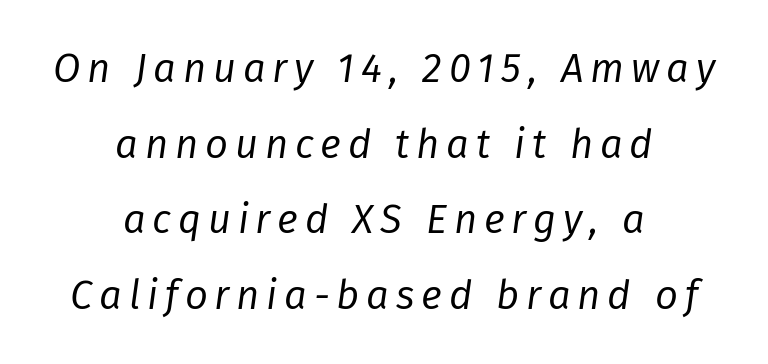
The image shows 40 px regular-weight type, italic (leaning right); set centered, line spacing 1.89x, not underlined; low stroke contrast and a medium x-height.
